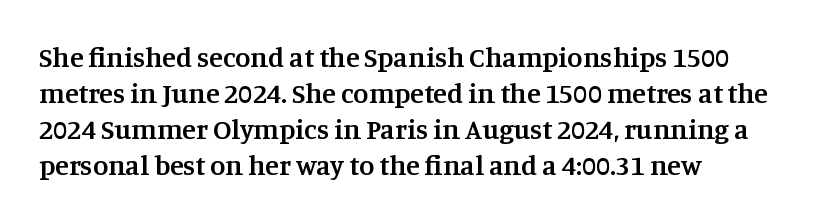
Q: Is the text bold? A: Semi-bold.
Q: Is the text italic (slanted)? A: No, it is upright.
Q: Is the typeface a serif or a sans-serif typeface? A: Serif.
Q: Is the text underlined? A: No.
Q: How is the paragraph aligned? A: Left-aligned.
Q: Is the spacing between letters normal or unusually wide? A: Normal.
Q: Is the spacing between lines tight, normal or loose? A: Normal.
Q: Width (condensed, normal, or wide)? A: Normal.
Q: Stroke contrast? A: Medium.
Q: x-height? A: Large.
Q: Monospaced? A: No.
